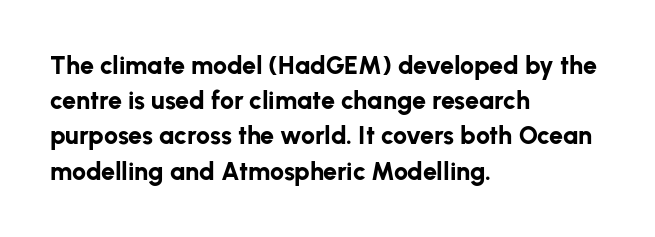
{"italic": "no", "bold": "yes", "underline": "no", "align": "left", "line_spacing": "normal", "line_spacing_ratio": 1.41, "letter_spacing": "normal", "letter_spacing_em": 0.0, "glyph_px": 25}
